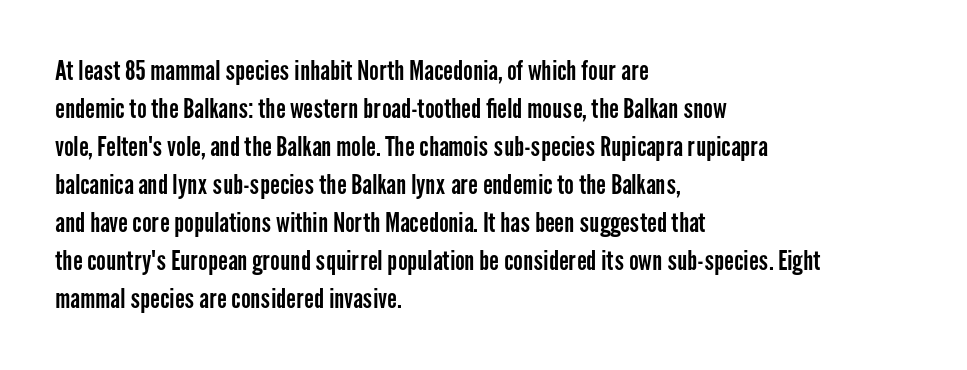
Vertical strokes here are truly vertical. Inter-character spacing is left at the font's built-in metrics. Beneath every word, the page is bare. The typesetter chose a ragged-right arrangement here. Quick note: interline space is typical.
